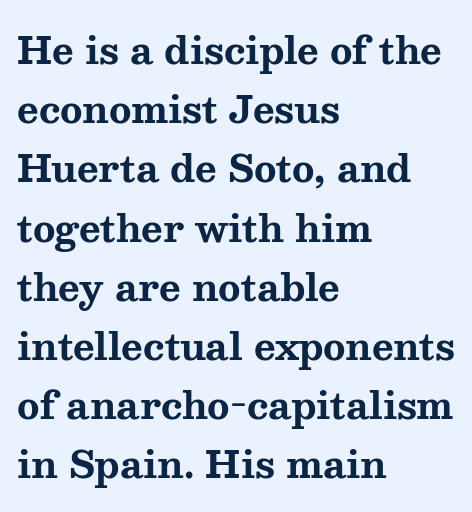
The image shows 37 px bold, wide serif type, upright; set left-aligned, normal line spacing (1.6x), normal letter spacing, not underlined; medium stroke contrast and a medium x-height.
